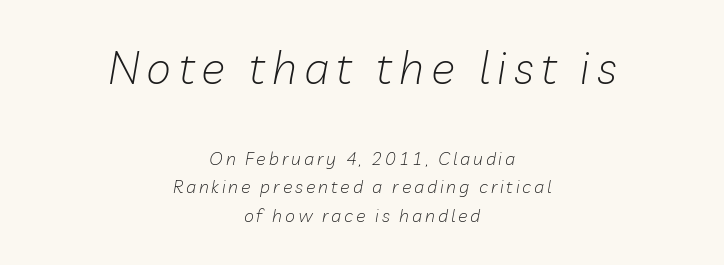
{"italic": "yes", "lean": "right", "slant_degrees": 10, "bold": "no", "weight": "light", "width": "normal", "stroke_contrast": "low", "x_height": "medium", "monospaced": "no", "underline": "no", "align": "center", "line_spacing": "normal", "line_spacing_ratio": 1.59, "larger_block": "first", "size_ratio": 2.5, "glyph_px": 45}
